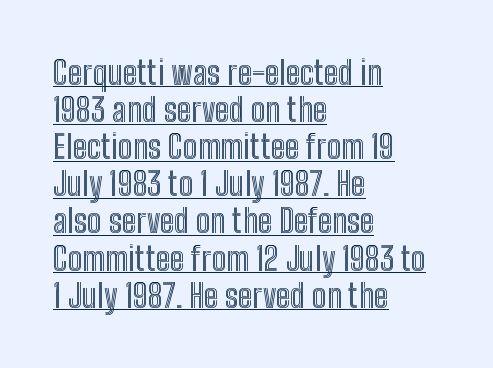
There is no visible air inserted between adjacent glyphs. Quick note: not italic, upright. Caption: lettering with a line underneath. A classic flush-left, rag-right setting is used for this passage. Is this a fixed-width face? No — the glyphs have proportional, varying widths.
